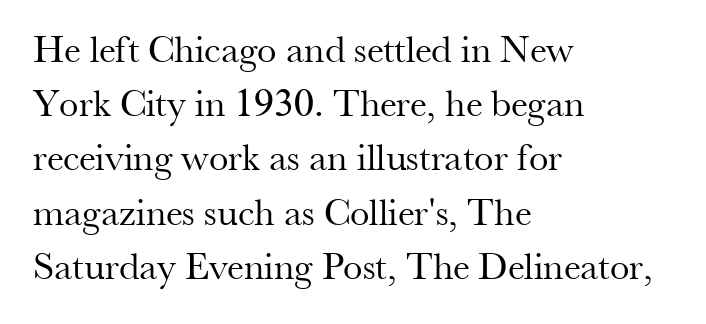
{"serif": "yes", "italic": "no", "bold": "no", "weight": "regular", "width": "normal", "stroke_contrast": "medium", "x_height": "small", "monospaced": "no", "underline": "no", "align": "left", "line_spacing": "normal", "line_spacing_ratio": 1.39, "letter_spacing": "normal", "letter_spacing_em": 0.0, "glyph_px": 39}
